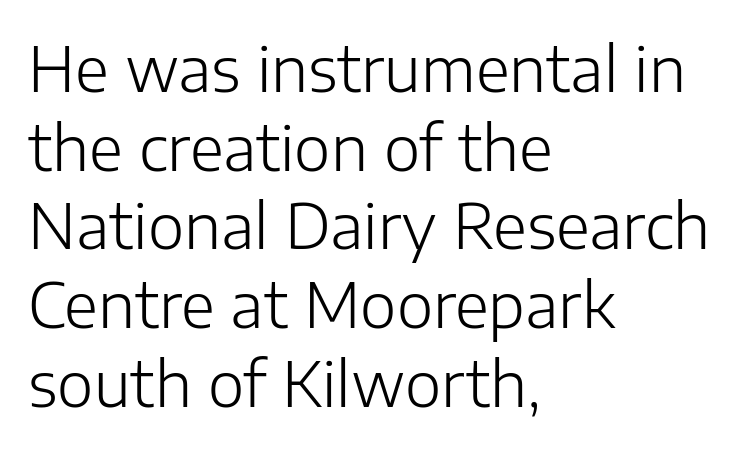
Q: Is the text bold? A: No.
Q: Is the text italic (slanted)? A: No, it is upright.
Q: Is the typeface a serif or a sans-serif typeface? A: Sans-serif.
Q: Is the text underlined? A: No.
Q: How is the paragraph aligned? A: Left-aligned.
Q: Is the spacing between letters normal or unusually wide? A: Normal.
Q: Is the spacing between lines tight, normal or loose? A: Normal.
Q: Width (condensed, normal, or wide)? A: Normal.
Q: Stroke contrast? A: Low.
Q: x-height? A: Medium.
Q: Monospaced? A: No.
